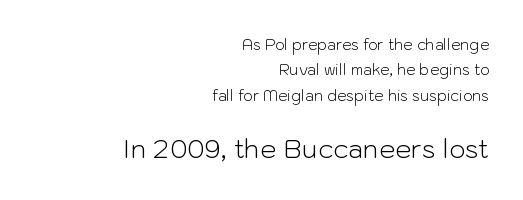
The image shows 26 px text type, upright; set right-aligned, normal line spacing (1.69x), normal letter spacing, not underlined; the second (bottom) block is 1.73x larger.
